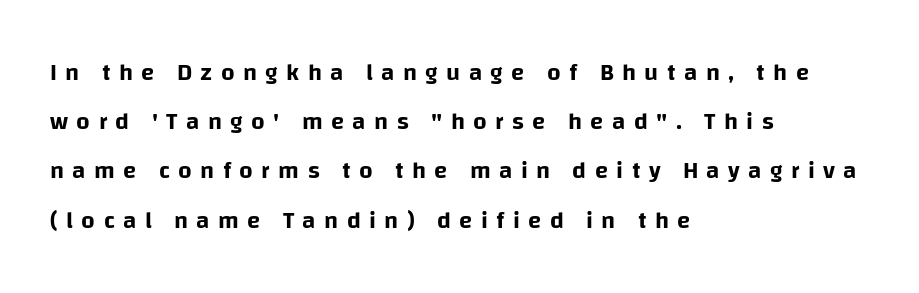
All the whitespace from short lines collects on the right. When letters stand straight like this, we call the style roman or upright. Airy leading. The line texture is sparse and dotted thanks to wide tracking.
